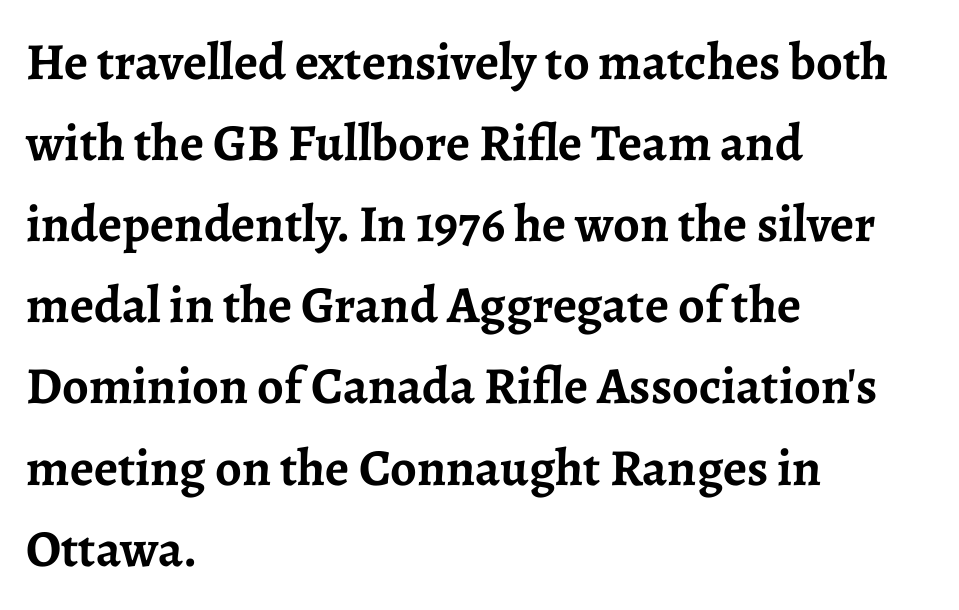
Q: Is the text bold? A: Yes.
Q: Is the text italic (slanted)? A: No, it is upright.
Q: Is the typeface a serif or a sans-serif typeface? A: Serif.
Q: Is the text underlined? A: No.
Q: How is the paragraph aligned? A: Left-aligned.
Q: Is the spacing between letters normal or unusually wide? A: Normal.
Q: Is the spacing between lines tight, normal or loose? A: Normal.
Q: Width (condensed, normal, or wide)? A: Normal.
Q: Stroke contrast? A: Low.
Q: x-height? A: Medium.
Q: Monospaced? A: No.
